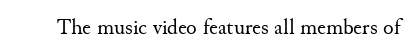
{"italic": "no", "bold": "no", "underline": "no", "letter_spacing": "normal", "letter_spacing_em": 0.0, "glyph_px": 22}
